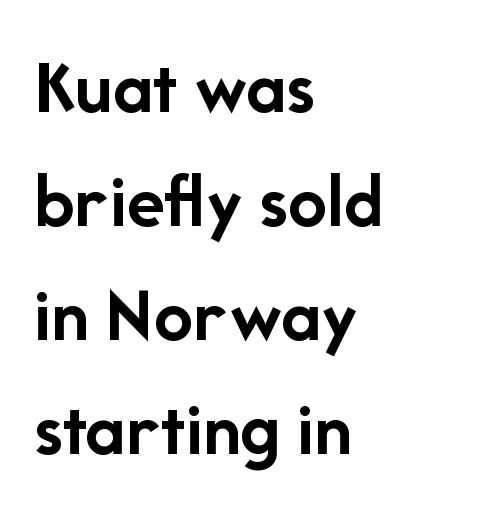
Q: Is the text bold? A: Yes.
Q: Is the text italic (slanted)? A: No, it is upright.
Q: Is the typeface a serif or a sans-serif typeface? A: Sans-serif.
Q: Is the text underlined? A: No.
Q: How is the paragraph aligned? A: Left-aligned.
Q: Is the spacing between letters normal or unusually wide? A: Normal.
Q: Is the spacing between lines tight, normal or loose? A: Normal.
Q: Width (condensed, normal, or wide)? A: Normal.
Q: Stroke contrast? A: Low.
Q: x-height? A: Medium.
Q: Monospaced? A: No.
